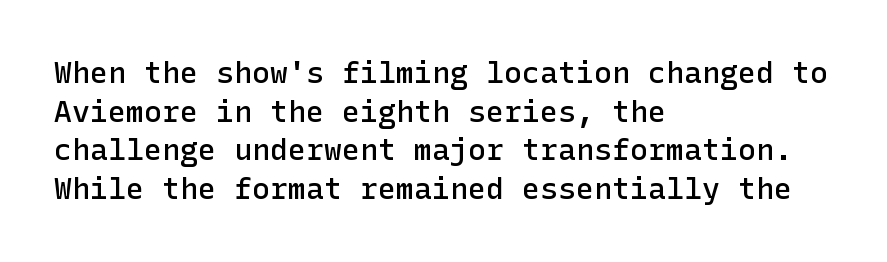
Q: Is the text bold? A: Semi-bold.
Q: Is the text italic (slanted)? A: No, it is upright.
Q: Is the typeface a serif or a sans-serif typeface? A: Sans-serif.
Q: Is the text underlined? A: No.
Q: How is the paragraph aligned? A: Left-aligned.
Q: Is the spacing between letters normal or unusually wide? A: Normal.
Q: Is the spacing between lines tight, normal or loose? A: Normal.
Q: Width (condensed, normal, or wide)? A: Normal.
Q: Stroke contrast? A: Low.
Q: x-height? A: Medium.
